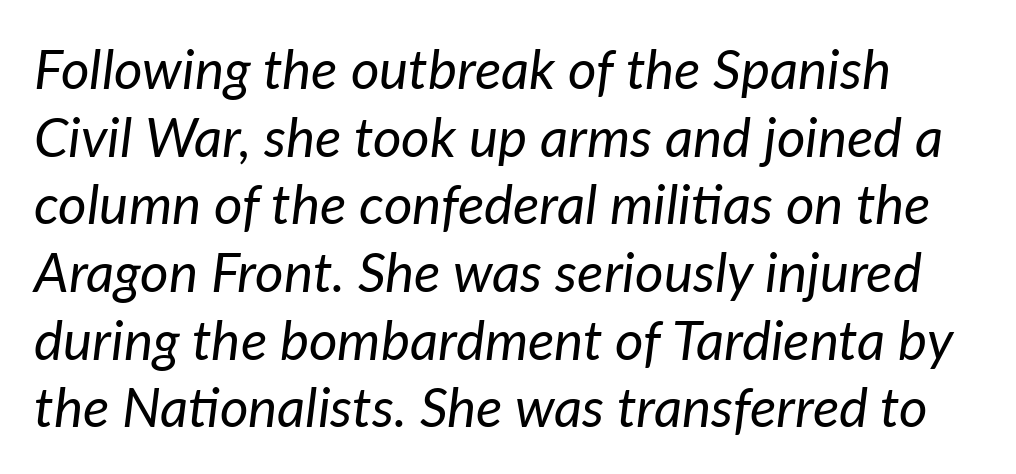
Each letter keeps its own natural width here, so spacing adapts to shape. A clean baseline with only descenders dipping below it. Inter-character spacing is left at the font's built-in metrics. Looking at the ascenders, they clearly lean.
